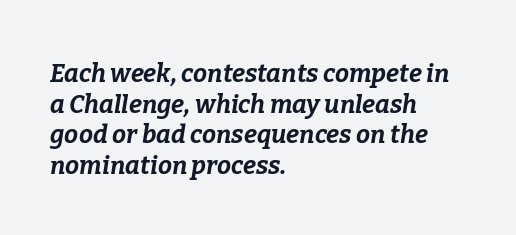
Q: Is the text bold? A: Yes.
Q: Is the text italic (slanted)? A: Yes, it leans right by about 9 degrees.
Q: Is the text underlined? A: No.
Q: How is the paragraph aligned? A: Left-aligned.
Q: Is the spacing between letters normal or unusually wide? A: Normal.
